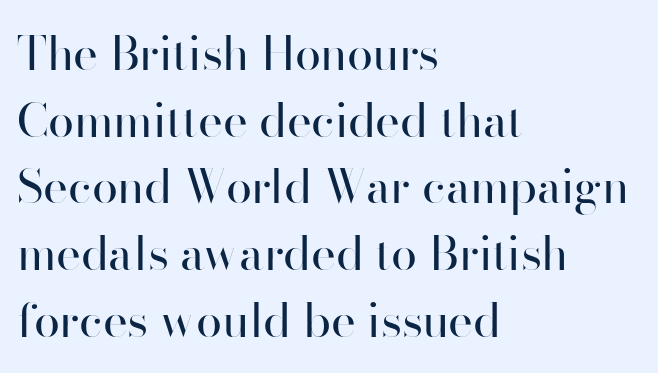
{"serif": "no", "italic": "no", "bold": "no", "weight": "regular", "width": "normal", "stroke_contrast": "high", "x_height": "small", "monospaced": "no", "underline": "no", "align": "left", "line_spacing": "normal", "line_spacing_ratio": 1.42, "letter_spacing": "normal", "letter_spacing_em": 0.0, "glyph_px": 47}
